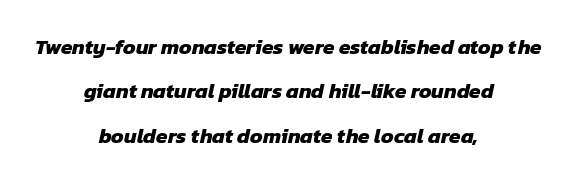
{"bold": "yes", "underline": "no", "align": "center", "line_spacing": "loose", "line_spacing_ratio": 2.11, "letter_spacing": "normal", "letter_spacing_em": 0.0, "glyph_px": 21}
